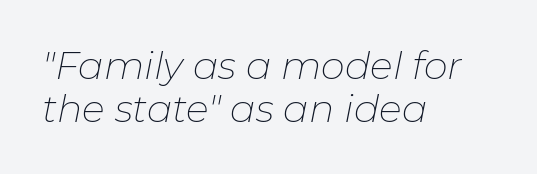
The weight would be labelled regular, book, light, or lighter still. Caption: multi-line text, flush left, ragged right. The face used here is proportionally spaced, like ordinary book or web type. Descender tails drop into unmarked territory.
